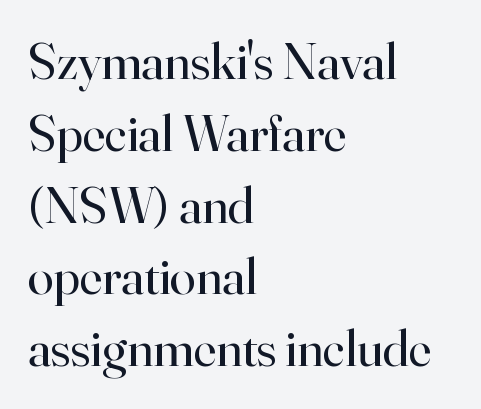
If you drew a ruler down the left edge, every line would touch it. Between one letter and the next there's only the usual sliver of space. Observe the serifs anchoring each vertical stroke in this sample. The face used here is proportionally spaced, like ordinary book or web type.
